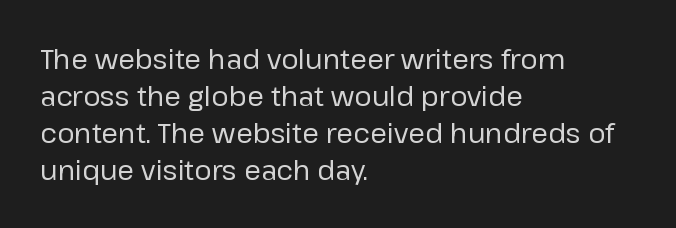
The image shows 27 px text type, upright; set left-aligned, normal line spacing (1.37x), normal letter spacing, not underlined.
